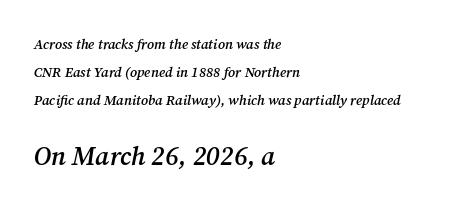
The image shows 26 px text type, italic (leaning right); set left-aligned, loose line spacing (1.99x), normal letter spacing, not underlined; the second (bottom) block is 1.86x larger.
